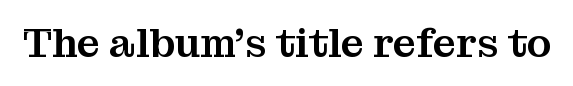
Q: Is the text italic (slanted)? A: No, it is upright.
Q: Is the typeface a serif or a sans-serif typeface? A: Serif.
Q: Is the text underlined? A: No.
Q: Is the spacing between letters normal or unusually wide? A: Normal.
Q: Width (condensed, normal, or wide)? A: Normal.
Q: Stroke contrast? A: Medium.
Q: x-height? A: Medium.
Q: Monospaced? A: No.
